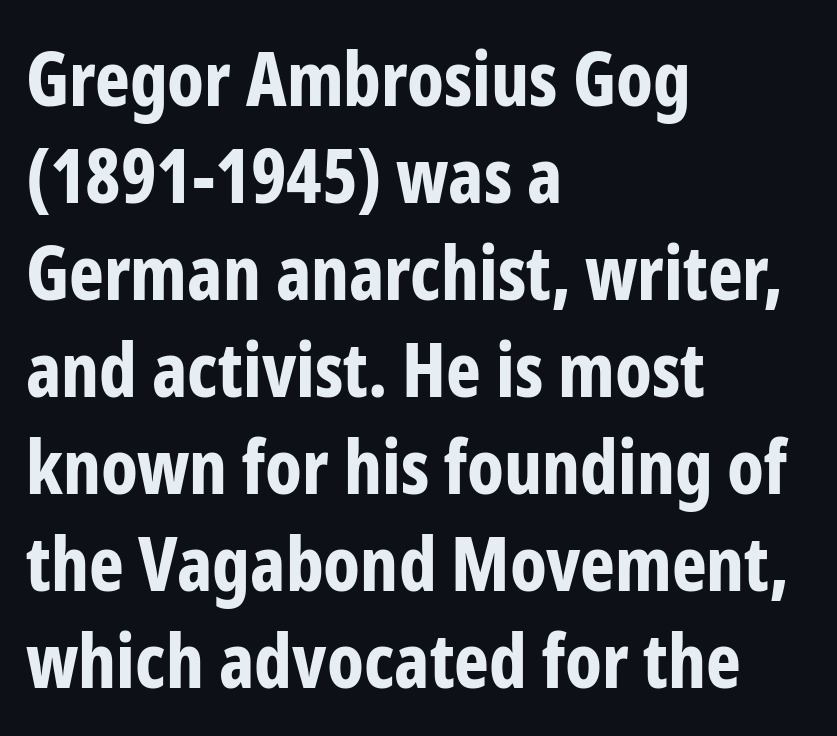
Upright lettering throughout. The gap between lines stays unmarked. The passage shown is typed in a proportional face where columns would drift. Alignment: flush left.
